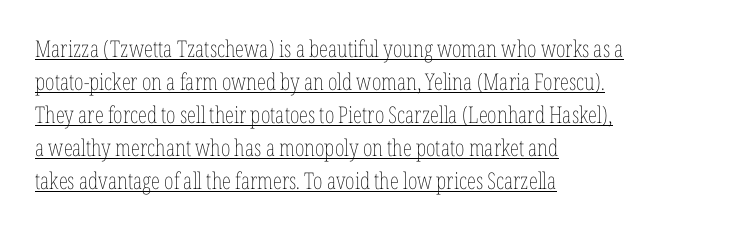
The image shows 23 px text type, upright; set left-aligned, normal line spacing (1.43x), normal letter spacing, underlined.
